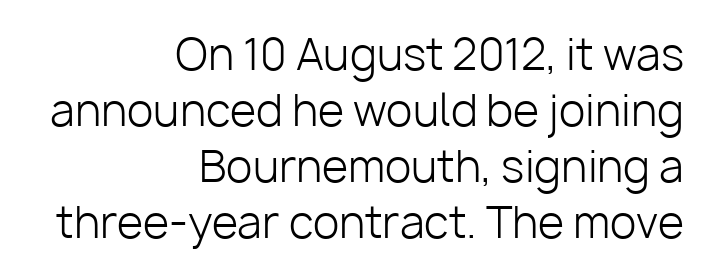
The image shows 43 px light sans-serif type, upright; set right-aligned, normal line spacing (1.3x), normal letter spacing, not underlined; low stroke contrast and a medium x-height.
